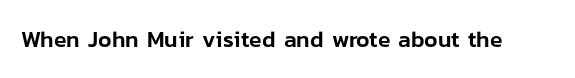
Q: Is the text italic (slanted)? A: No, it is upright.
Q: Is the text underlined? A: No.
Q: Is the spacing between letters normal or unusually wide? A: Normal.
